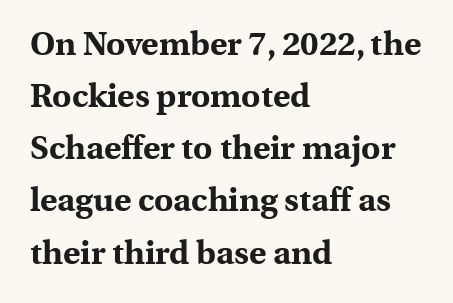
Q: Is the text bold? A: Yes.
Q: Is the text italic (slanted)? A: No, it is upright.
Q: Is the typeface a serif or a sans-serif typeface? A: Serif.
Q: Is the text underlined? A: No.
Q: How is the paragraph aligned? A: Left-aligned.
Q: Is the spacing between letters normal or unusually wide? A: Normal.
Q: Is the spacing between lines tight, normal or loose? A: Normal.
Q: Width (condensed, normal, or wide)? A: Normal.
Q: x-height? A: Medium.
Q: Monospaced? A: No.
